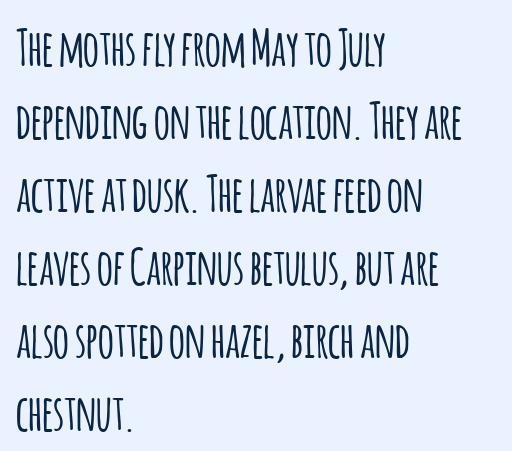
The letters advance in unequal steps, a hallmark of proportional type. Beneath every word, the page is bare. Posture: straight, roman, zero tilt. Between one letter and the next there's only the usual sliver of space. This sample uses a sans-serif face.
